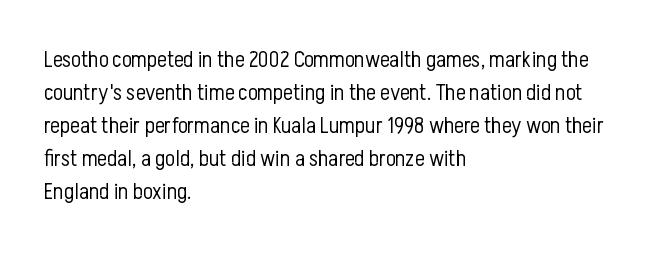
Does extra space separate the letters? No, they use regular spacing. The rendering anchors every line to the left-hand side. The axis of the letterforms is exactly vertical. These lines sit exactly where default settings would place them. Ink coverage per letter is moderate at most. Bare-footed words on every line.
